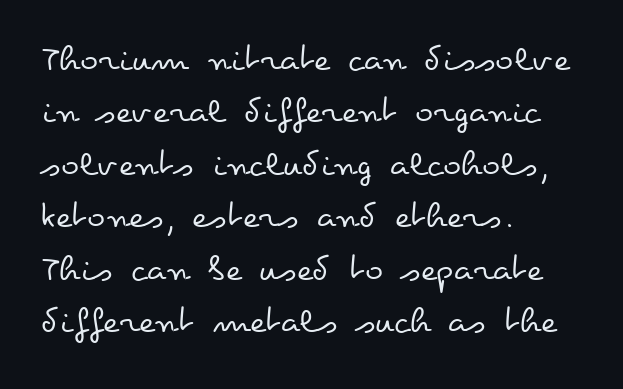
{"italic": "no", "bold": "no", "weight": "regular", "width": "wide", "stroke_contrast": "low", "x_height": "small", "monospaced": "no", "underline": "no", "align": "left", "line_spacing": "normal", "line_spacing_ratio": 1.38, "letter_spacing": "normal", "letter_spacing_em": 0.0, "glyph_px": 38}
